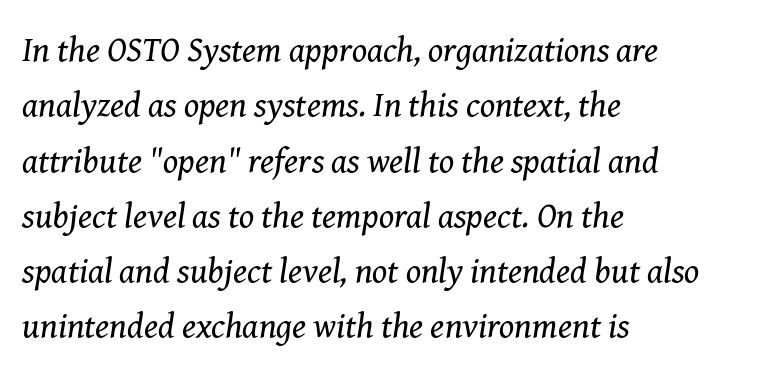
{"serif": "yes", "italic": "yes", "lean": "right", "slant_degrees": 8, "bold": "no", "weight": "regular", "width": "normal", "stroke_contrast": "medium", "x_height": "medium", "monospaced": "no", "underline": "no", "align": "left", "line_spacing": "normal", "line_spacing_ratio": 1.58, "letter_spacing": "normal", "letter_spacing_em": 0.0, "glyph_px": 35}
